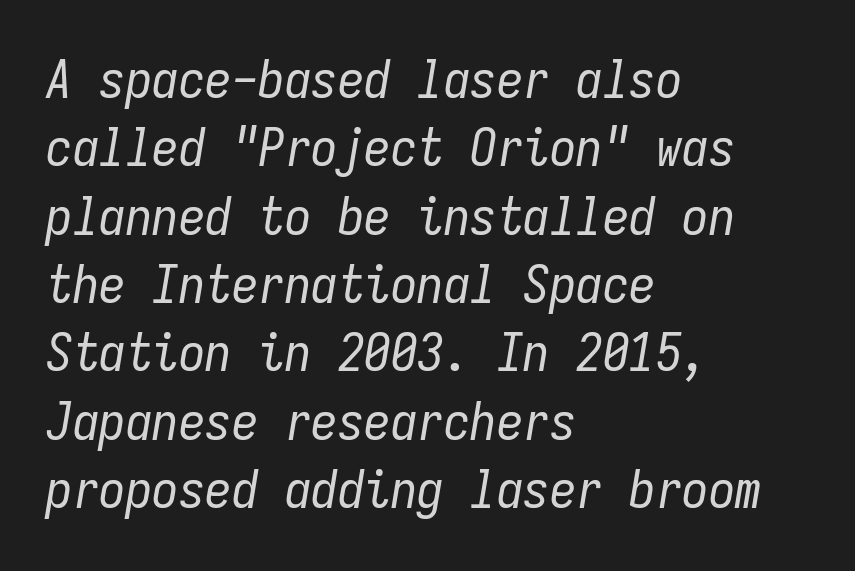
{"italic": "yes", "lean": "right", "slant_degrees": 9, "bold": "no", "weight": "regular", "width": "condensed", "stroke_contrast": "low", "x_height": "medium", "monospaced": "yes", "underline": "no", "align": "left", "line_spacing": "normal", "line_spacing_ratio": 1.29, "letter_spacing": "normal", "letter_spacing_em": 0.0, "glyph_px": 53}
